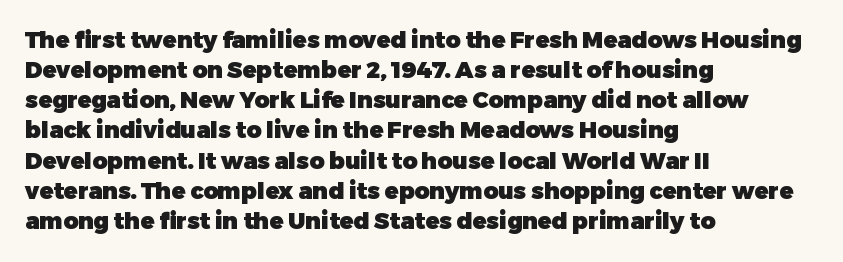
The image shows 23 px bold type, upright; set left-aligned, normal line spacing (1.31x), normal letter spacing, not underlined.
